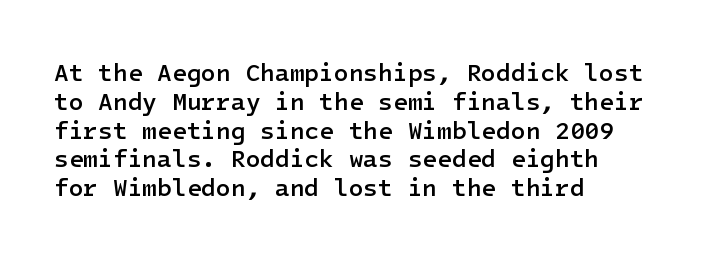
The image shows 24 px text type, upright; set left-aligned, line spacing 1.2x, normal letter spacing, not underlined.
